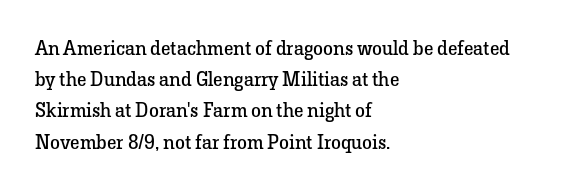
{"italic": "no", "bold": "no", "underline": "no", "align": "left", "line_spacing": "normal", "line_spacing_ratio": 1.56, "letter_spacing": "normal", "letter_spacing_em": 0.0, "glyph_px": 20}
